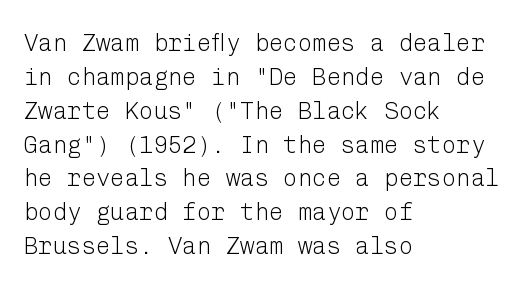
Decoration check: the copy has no underline. Teacher's note: observe the even left margin — that is flush-left alignment. Interline gaps are of average width in this sample. No chunkiness to these letters — they're not bold. These lines were composed using upright roman letters.
